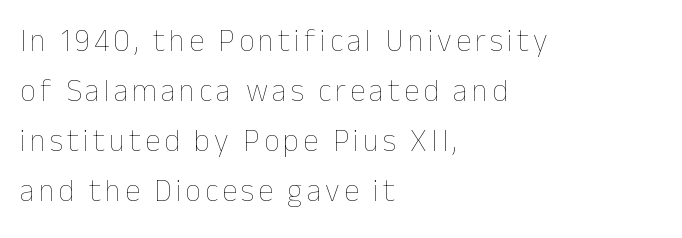
The image shows 31 px thin type, upright; set left-aligned, normal line spacing (1.61x), not underlined; low stroke contrast and a medium x-height.
